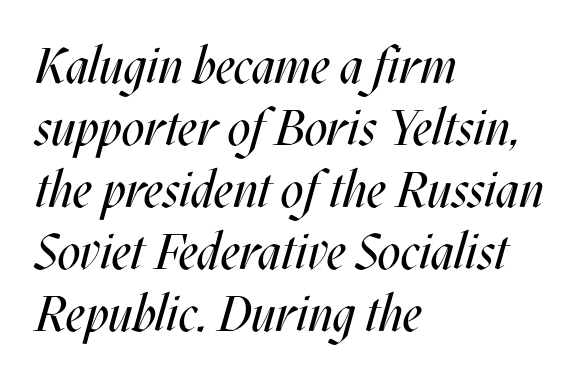
Q: Is the text bold? A: No.
Q: Is the text italic (slanted)? A: Yes, it leans right by about 17 degrees.
Q: Is the text underlined? A: No.
Q: How is the paragraph aligned? A: Left-aligned.
Q: Is the spacing between letters normal or unusually wide? A: Normal.
Q: Width (condensed, normal, or wide)? A: Condensed.
Q: Stroke contrast? A: Medium.
Q: x-height? A: Large.
Q: Monospaced? A: No.
